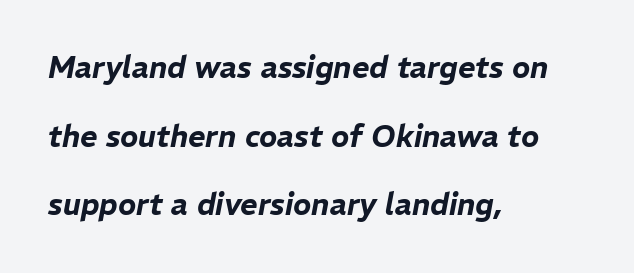
Lines of text with bare space underneath. Reading down the column, the eye jumps a long way to each next line. One-word summary of the alignment: left. Note the varied advance widths — an 'i' is clearly narrower than an 'm'. Words appear dense and cohesive because spacing is normal.
